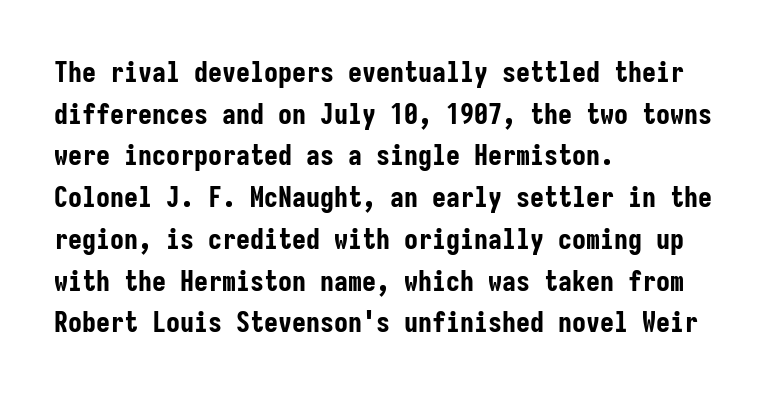
Nobody drew a line under any word here. Emphasis by weight is at full strength: bold. Posture: straight, roman, zero tilt. This is sans-serif lettering, the kind often seen on screens and signage. Line spacing here is normal. The lines in this sample share a left origin and differ only in where they stop.
